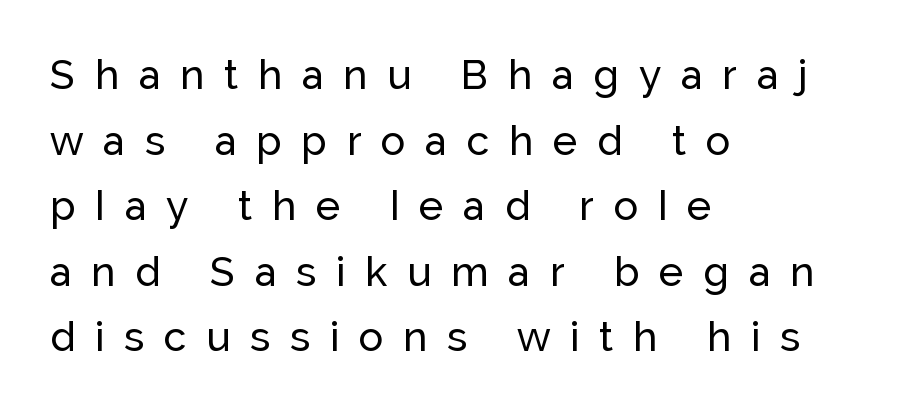
Honestly, the letter spacing is so wide it's the main thing you notice. These lines are composed in type without serifs. The lines sit at an ordinary, default distance from one another. Is this a fixed-width face? No — the glyphs have proportional, varying widths.
